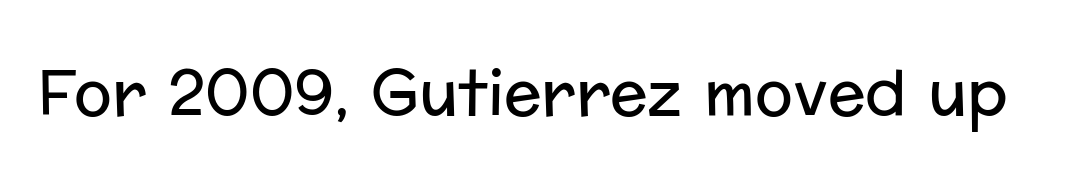
{"serif": "no", "italic": "no", "bold": "no", "weight": "regular", "width": "normal", "stroke_contrast": "low", "x_height": "medium", "monospaced": "no", "underline": "no", "letter_spacing": "normal", "letter_spacing_em": 0.0, "glyph_px": 63}
